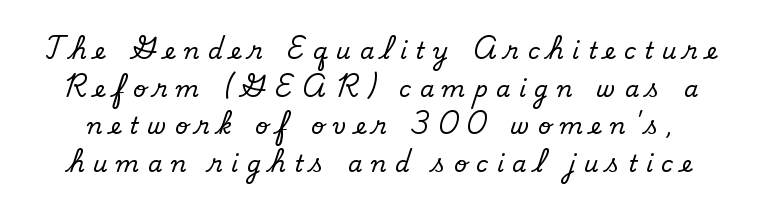
The image shows 23 px text type; set normal line spacing (1.64x), unusually wide letter spacing (+0.37 em), not underlined.
